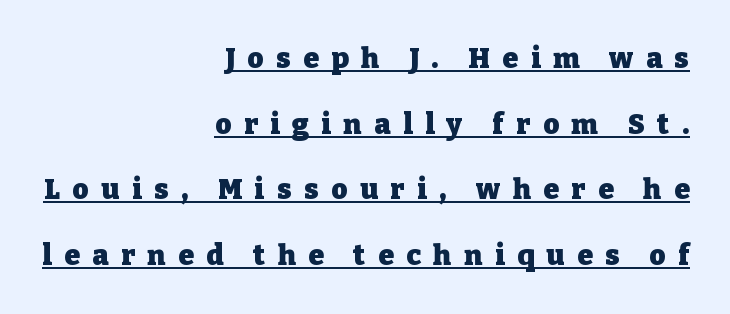
Q: Is the text bold? A: Yes.
Q: Is the text italic (slanted)? A: No, it is upright.
Q: Is the typeface a serif or a sans-serif typeface? A: Serif.
Q: Is the text underlined? A: Yes.
Q: How is the paragraph aligned? A: Right-aligned.
Q: Is the spacing between letters normal or unusually wide? A: Unusually wide.
Q: Is the spacing between lines tight, normal or loose? A: Loose.
Q: Width (condensed, normal, or wide)? A: Normal.
Q: Stroke contrast? A: Low.
Q: x-height? A: Medium.
Q: Monospaced? A: No.
